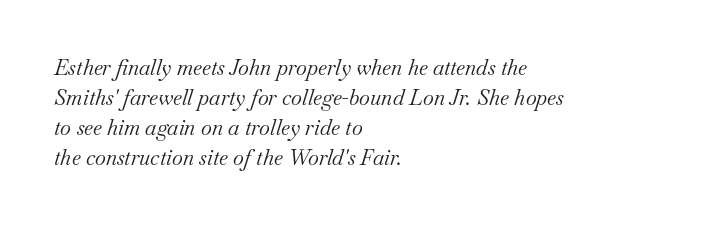
Q: Is the text bold? A: No.
Q: Is the text italic (slanted)? A: Yes, it leans right by about 18 degrees.
Q: Is the text underlined? A: No.
Q: How is the paragraph aligned? A: Left-aligned.
Q: Is the spacing between letters normal or unusually wide? A: Normal.
Q: Is the spacing between lines tight, normal or loose? A: Normal.
